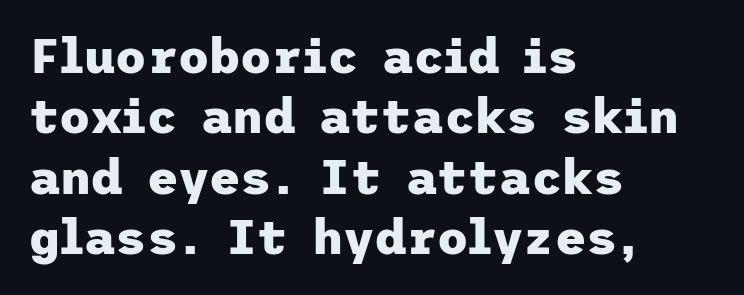
Q: Is the text bold? A: Yes.
Q: Is the text italic (slanted)? A: No, it is upright.
Q: Is the typeface a serif or a sans-serif typeface? A: Sans-serif.
Q: Is the text underlined? A: No.
Q: How is the paragraph aligned? A: Left-aligned.
Q: Is the spacing between letters normal or unusually wide? A: Normal.
Q: Is the spacing between lines tight, normal or loose? A: Normal.
Q: Width (condensed, normal, or wide)? A: Normal.
Q: Stroke contrast? A: Low.
Q: x-height? A: Medium.
